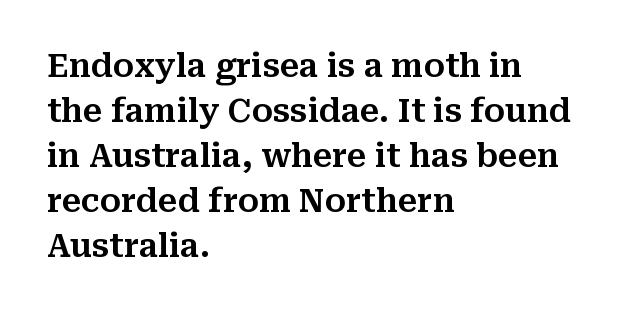
{"serif": "yes", "italic": "no", "width": "normal", "stroke_contrast": "medium", "x_height": "medium", "monospaced": "no", "underline": "no", "align": "left", "line_spacing": "normal", "line_spacing_ratio": 1.41, "letter_spacing": "normal", "letter_spacing_em": 0.0, "glyph_px": 32}
